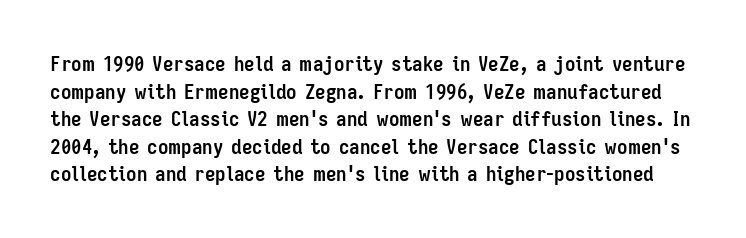
When letters stand straight like this, we call the style roman or upright. The area under the type is left untouched. Bold? Absolutely — the strokes are thick and heavy. Each word holds together tightly as a unit, with standard inter-letter gaps.
